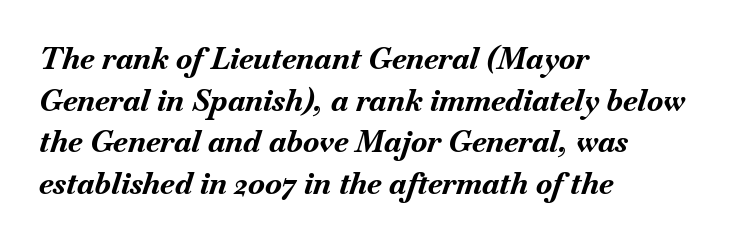
Q: Is the text bold? A: Yes.
Q: Is the text italic (slanted)? A: Yes, it leans right by about 18 degrees.
Q: Is the text underlined? A: No.
Q: How is the paragraph aligned? A: Left-aligned.
Q: Is the spacing between letters normal or unusually wide? A: Normal.
Q: Is the spacing between lines tight, normal or loose? A: Normal.
Q: Width (condensed, normal, or wide)? A: Normal.
Q: Stroke contrast? A: Medium.
Q: x-height? A: Small.
Q: Monospaced? A: No.
